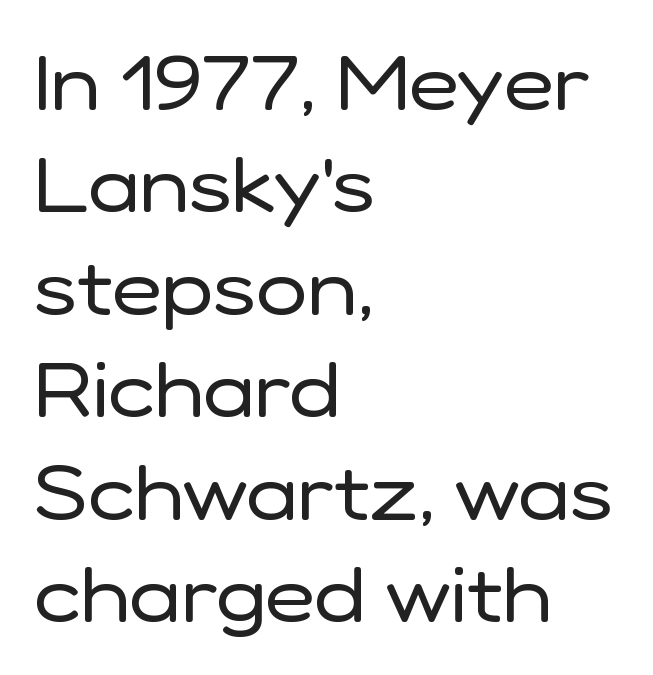
Q: Is the text bold? A: No.
Q: Is the text italic (slanted)? A: No, it is upright.
Q: Is the typeface a serif or a sans-serif typeface? A: Sans-serif.
Q: Is the text underlined? A: No.
Q: How is the paragraph aligned? A: Left-aligned.
Q: Is the spacing between letters normal or unusually wide? A: Normal.
Q: Is the spacing between lines tight, normal or loose? A: Normal.
Q: Width (condensed, normal, or wide)? A: Normal.
Q: Stroke contrast? A: Low.
Q: x-height? A: Medium.
Q: Monospaced? A: No.
